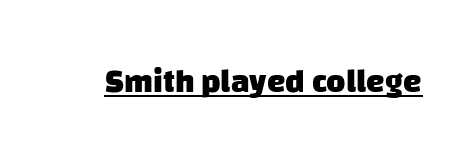
Q: Is the text bold? A: Yes.
Q: Is the typeface a serif or a sans-serif typeface? A: Sans-serif.
Q: Is the text underlined? A: Yes.
Q: Is the spacing between letters normal or unusually wide? A: Normal.
Q: Width (condensed, normal, or wide)? A: Normal.
Q: Stroke contrast? A: Low.
Q: x-height? A: Large.
Q: Monospaced? A: No.
